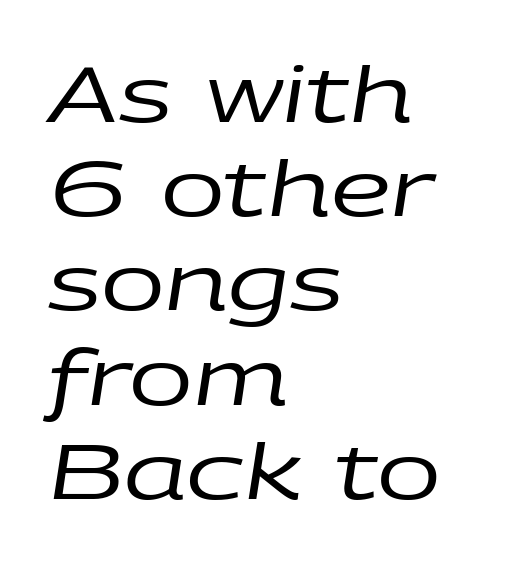
{"italic": "yes", "lean": "right", "slant_degrees": 9, "bold": "no", "weight": "regular", "width": "wide", "stroke_contrast": "low", "x_height": "large", "monospaced": "no", "underline": "no", "align": "left", "line_spacing_ratio": 1.24, "letter_spacing": "normal", "letter_spacing_em": 0.0, "glyph_px": 76}
